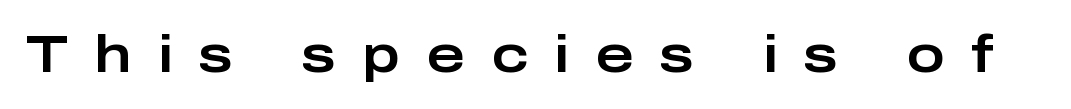
The image shows 52 px wide sans-serif type, upright; set unusually wide letter spacing (+0.5 em), not underlined; low stroke contrast and a medium x-height.
